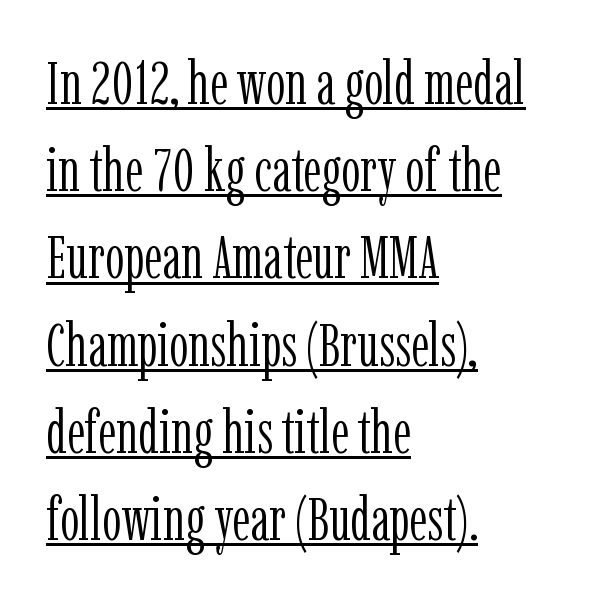
{"serif": "yes", "italic": "no", "bold": "no", "weight": "light", "width": "condensed", "stroke_contrast": "low", "x_height": "medium", "monospaced": "no", "underline": "yes", "align": "left", "line_spacing": "normal", "line_spacing_ratio": 1.43, "letter_spacing": "normal", "letter_spacing_em": 0.0, "glyph_px": 61}
